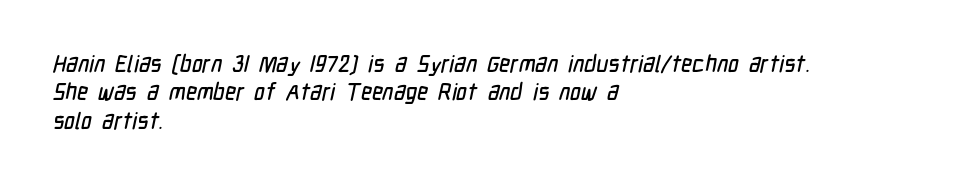
{"underline": "no", "align": "left", "line_spacing_ratio": 1.23, "letter_spacing": "normal", "letter_spacing_em": 0.0, "glyph_px": 23}
